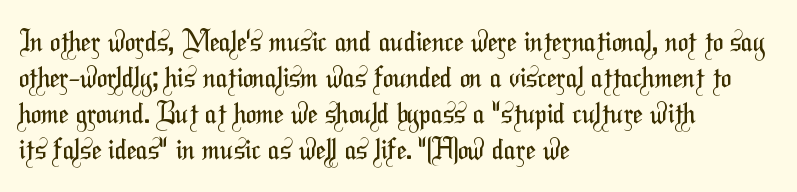
The image shows 28 px regular-weight, condensed sans-serif type; set left-aligned, normal line spacing (1.28x), normal letter spacing, not underlined; medium stroke contrast and a medium x-height.
